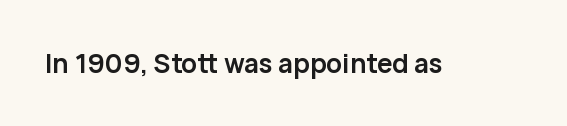
Only glyphs here, with clear space below each row. Rendered with straight, roman letterforms. The glyphs have the mass of a bold cut. Observe the ordinary spacing: letters are neighbours, not strangers.
